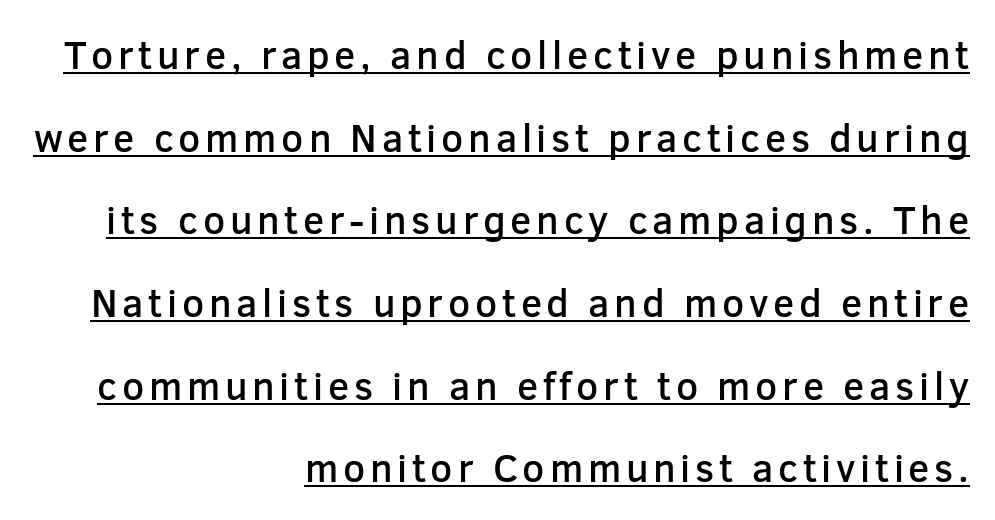
This sample is right-justified, so line beginnings fall wherever the words allow. I'd call this a sans setting — the letters go barefoot. The designer dialed line spacing up above the default. The face used here appears with an underline applied. Typesetter's note: demi weight, one step under bold.
